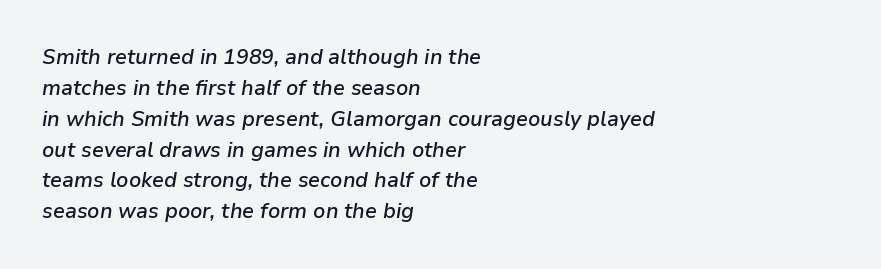
{"italic": "yes", "lean": "right", "slant_degrees": 9, "bold": "semi", "underline": "no", "align": "left", "line_spacing": "normal", "line_spacing_ratio": 1.47, "letter_spacing": "normal", "letter_spacing_em": 0.0, "glyph_px": 21}
